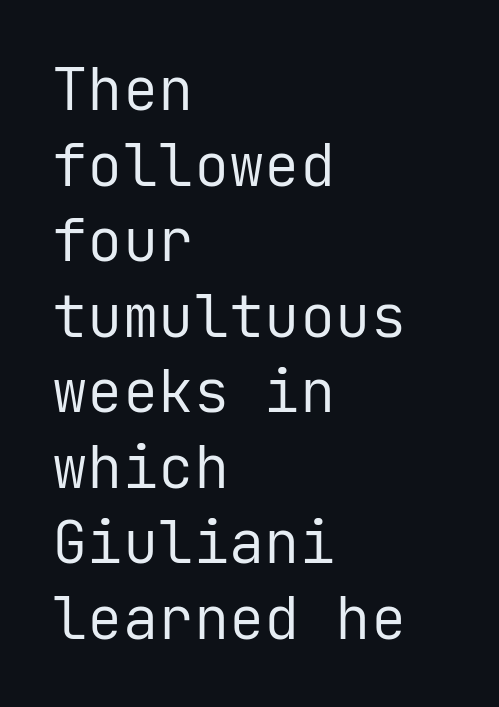
The image shows 59 px regular-weight sans-serif type, upright, monospaced; set left-aligned, normal line spacing (1.28x), normal letter spacing, not underlined; low stroke contrast and a medium x-height.
